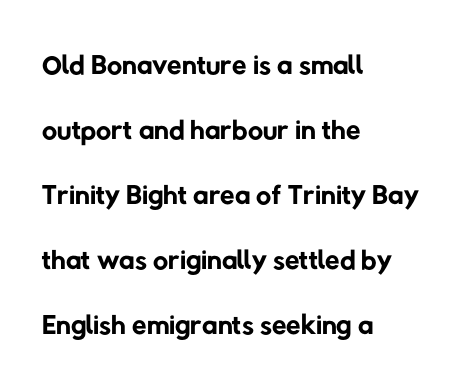
Q: Is the text bold? A: No.
Q: Is the typeface a serif or a sans-serif typeface? A: Sans-serif.
Q: Is the text underlined? A: No.
Q: How is the paragraph aligned? A: Left-aligned.
Q: Is the spacing between letters normal or unusually wide? A: Normal.
Q: Is the spacing between lines tight, normal or loose? A: Normal.
Q: Width (condensed, normal, or wide)? A: Normal.
Q: Stroke contrast? A: Low.
Q: x-height? A: Medium.
Q: Monospaced? A: No.
